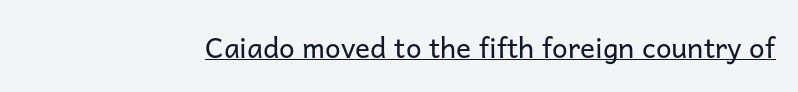
The rendering keeps characters at their native spacing. Is the stroke heavy? The answer is a plain regular-or-lighter. Ascenders rise straight up at ninety degrees. Honestly, the underline is the first thing you notice here.
